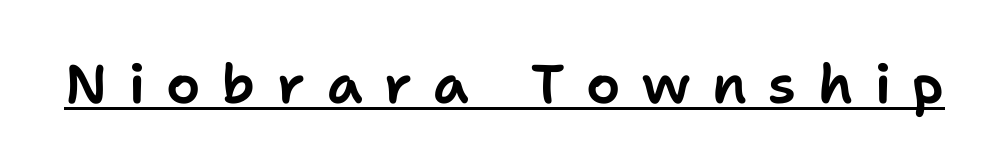
Q: Is the text italic (slanted)? A: No, it is upright.
Q: Is the typeface a serif or a sans-serif typeface? A: Sans-serif.
Q: Is the text underlined? A: Yes.
Q: Is the spacing between letters normal or unusually wide? A: Unusually wide.
Q: Width (condensed, normal, or wide)? A: Normal.
Q: Stroke contrast? A: Low.
Q: x-height? A: Medium.
Q: Monospaced? A: No.
